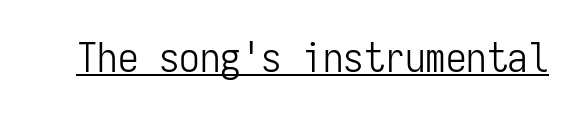
Q: Is the text bold? A: No.
Q: Is the text italic (slanted)? A: No, it is upright.
Q: Is the typeface a serif or a sans-serif typeface? A: Sans-serif.
Q: Is the text underlined? A: Yes.
Q: Is the spacing between letters normal or unusually wide? A: Normal.
Q: Width (condensed, normal, or wide)? A: Condensed.
Q: Stroke contrast? A: Low.
Q: x-height? A: Medium.
Q: Monospaced? A: Yes.
